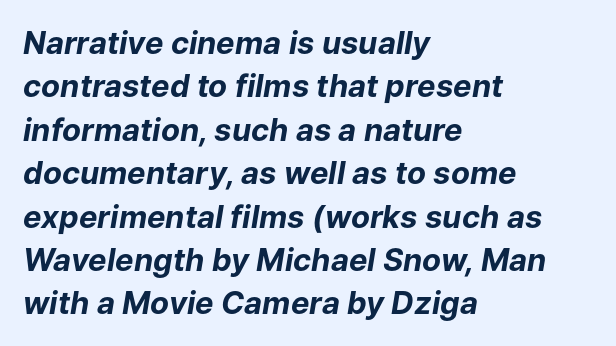
The image shows 31 px bold type, italic (leaning right); set left-aligned, normal line spacing (1.4x), normal letter spacing, not underlined; low stroke contrast and a medium x-height.
